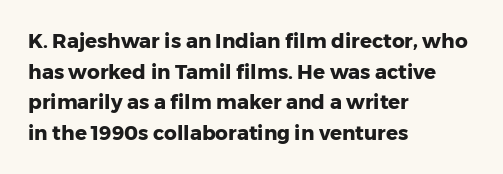
Q: Is the text bold? A: Yes.
Q: Is the text italic (slanted)? A: No, it is upright.
Q: Is the text underlined? A: No.
Q: How is the paragraph aligned? A: Left-aligned.
Q: Is the spacing between letters normal or unusually wide? A: Normal.
Q: Is the spacing between lines tight, normal or loose? A: Normal.
